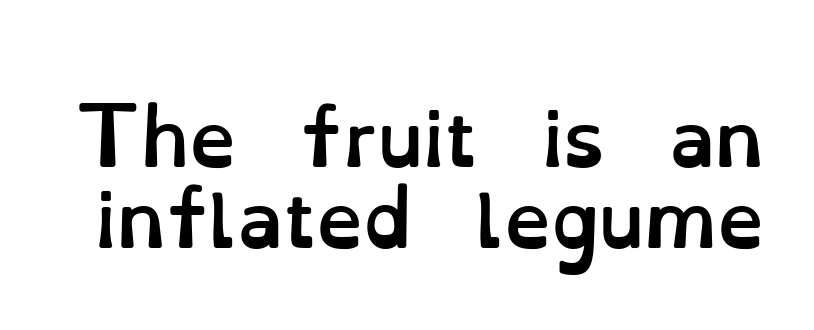
{"italic": "no", "bold": "yes", "weight": "semibold", "width": "normal", "stroke_contrast": "low", "x_height": "small", "monospaced": "no", "underline": "no", "line_spacing": "tight", "line_spacing_ratio": 1.08, "letter_spacing": "normal", "letter_spacing_em": 0.0, "glyph_px": 75}
